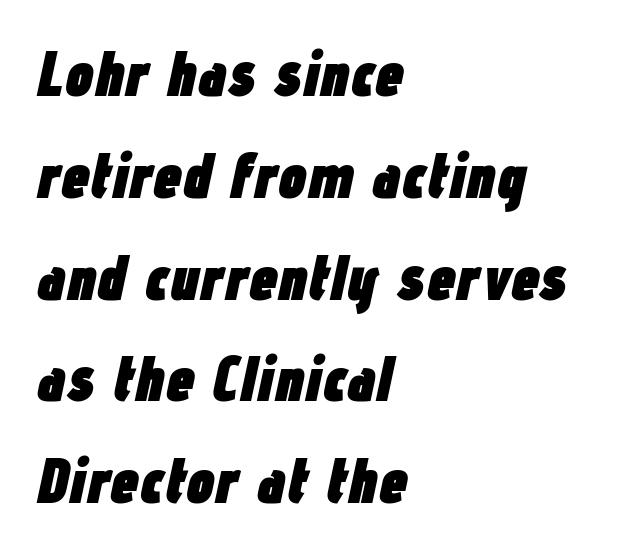
The image shows 64 px heavy, condensed type, italic (leaning right); set left-aligned, normal line spacing (1.59x), normal letter spacing, not underlined; low stroke contrast and a medium x-height.
